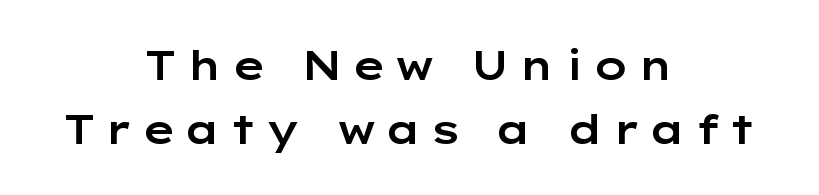
The image shows 40 px wide sans-serif type, upright; set centered, normal line spacing (1.61x), unusually wide letter spacing (+0.2 em), not underlined; low stroke contrast and a medium x-height.
